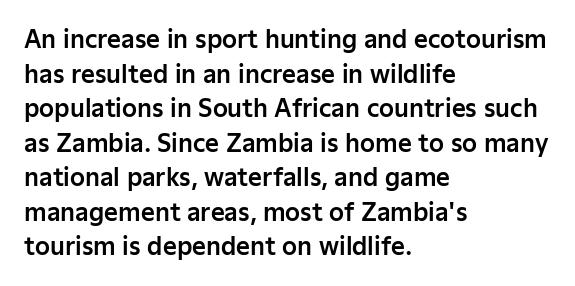
{"italic": "no", "underline": "no", "align": "left", "line_spacing": "normal", "line_spacing_ratio": 1.44, "letter_spacing": "normal", "letter_spacing_em": 0.0, "glyph_px": 24}
